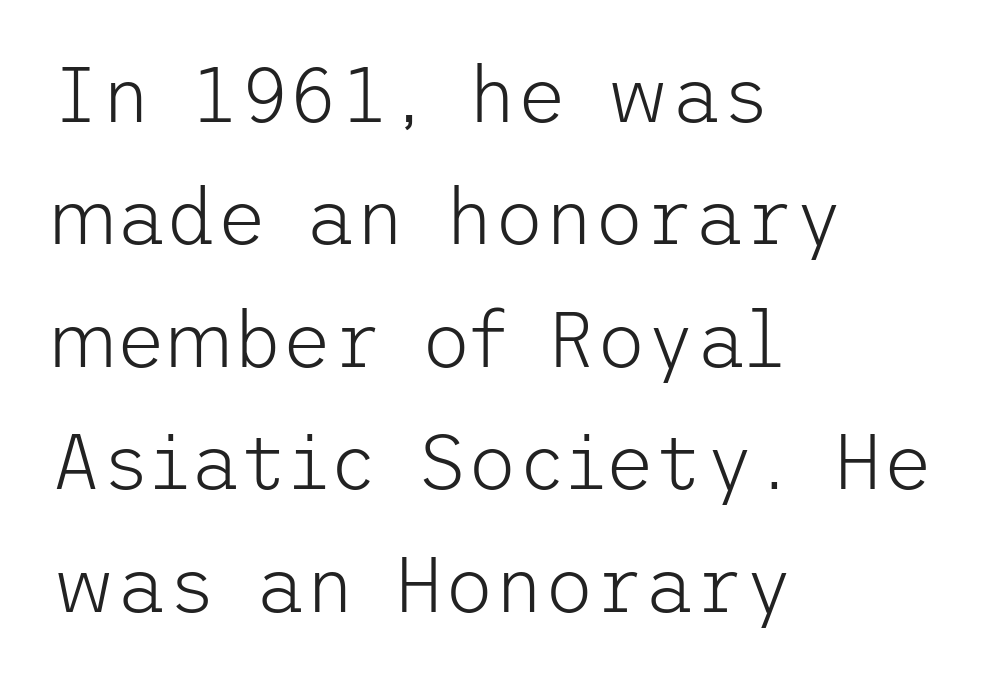
The letters stand straight up with perfectly vertical stems. The weight would be labelled regular, book, light, or lighter still. Glance below the letters and you will spot only blank space. Observe the ordinary spacing: letters are neighbours, not strangers.
